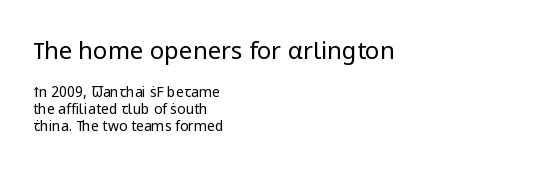
Q: Is the text bold? A: No.
Q: Is the text italic (slanted)? A: No, it is upright.
Q: Is the text underlined? A: No.
Q: How is the paragraph aligned? A: Left-aligned.
Q: Is the spacing between letters normal or unusually wide? A: Normal.
Q: Which block of text is set in a larger size, the first (top) or the second (bottom)? A: The first (top) one.
